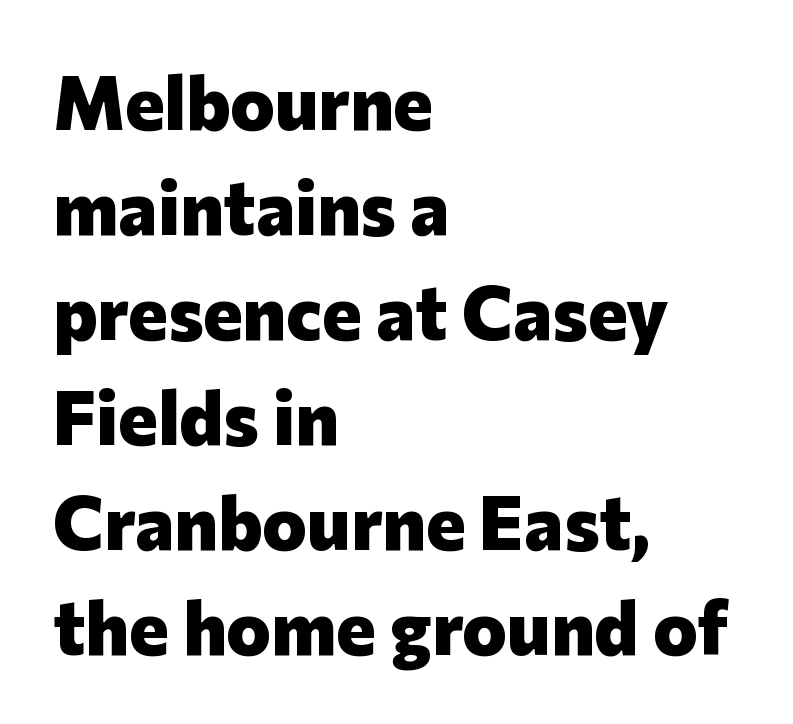
The image shows 75 px heavy sans-serif type, upright; set left-aligned, normal line spacing (1.4x), normal letter spacing, not underlined; low stroke contrast and a medium x-height.
